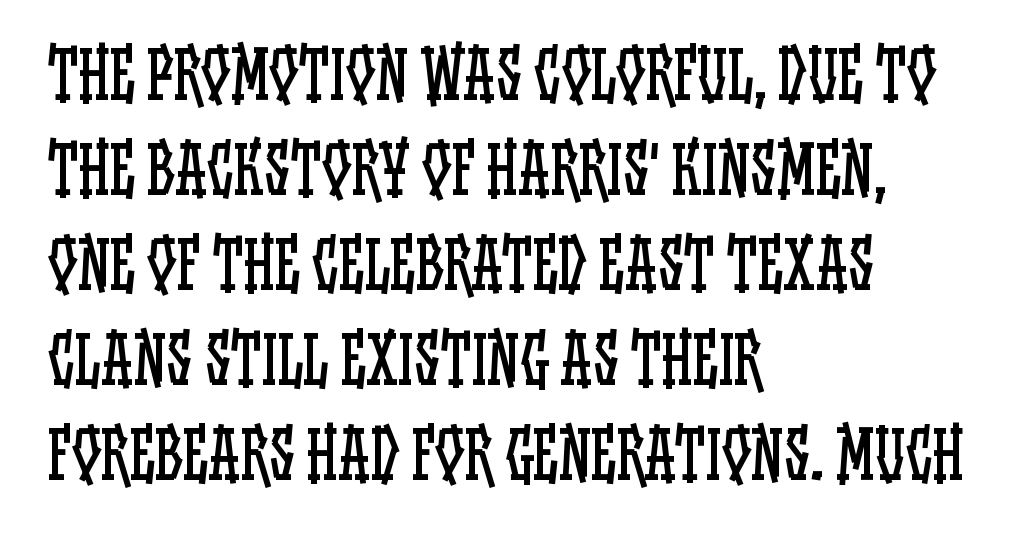
Q: Is the text bold? A: No.
Q: Is the text italic (slanted)? A: No, it is upright.
Q: Is the text underlined? A: No.
Q: How is the paragraph aligned? A: Left-aligned.
Q: Is the spacing between letters normal or unusually wide? A: Normal.
Q: Is the spacing between lines tight, normal or loose? A: Normal.
Q: Width (condensed, normal, or wide)? A: Condensed.
Q: Stroke contrast? A: Low.
Q: x-height? A: Large.
Q: Monospaced? A: No.
